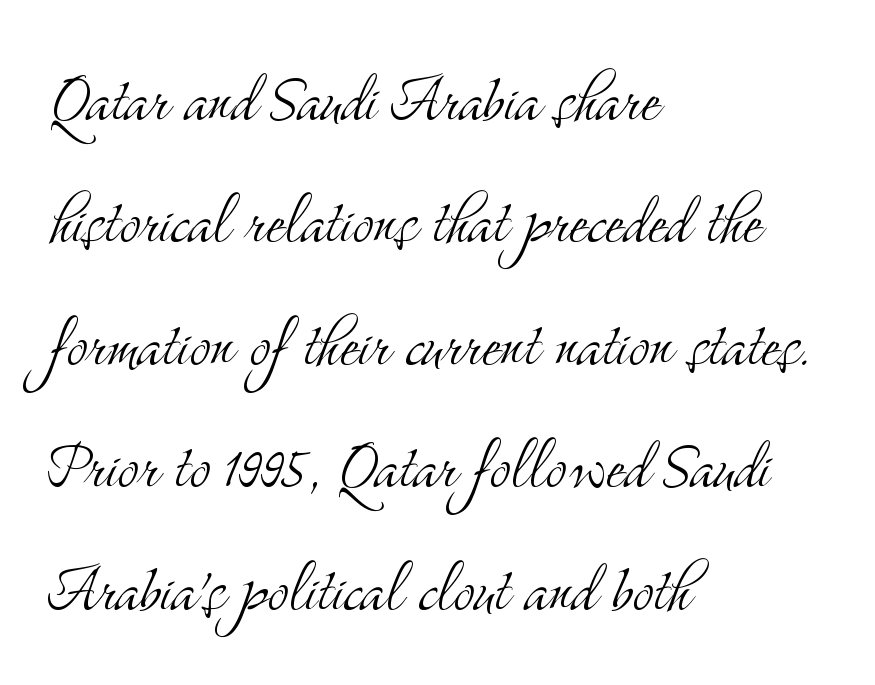
{"serif": "yes", "bold": "no", "weight": "light", "width": "condensed", "stroke_contrast": "medium", "x_height": "small", "monospaced": "no", "underline": "no", "align": "left", "line_spacing": "normal", "line_spacing_ratio": 1.55, "letter_spacing": "normal", "letter_spacing_em": 0.0, "glyph_px": 79}
